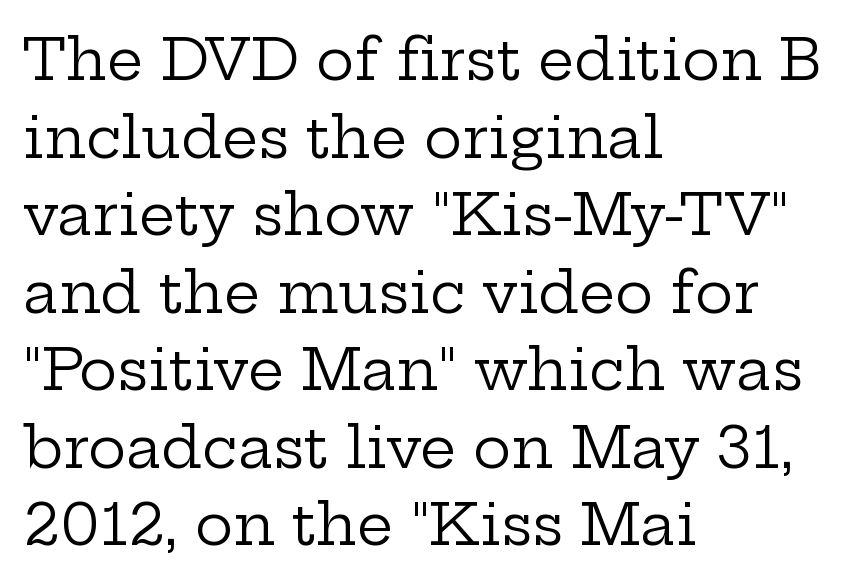
{"serif": "yes", "italic": "no", "bold": "no", "weight": "regular", "width": "wide", "stroke_contrast": "low", "x_height": "medium", "monospaced": "no", "underline": "no", "align": "left", "line_spacing": "normal", "line_spacing_ratio": 1.36, "letter_spacing": "normal", "letter_spacing_em": 0.0, "glyph_px": 57}
